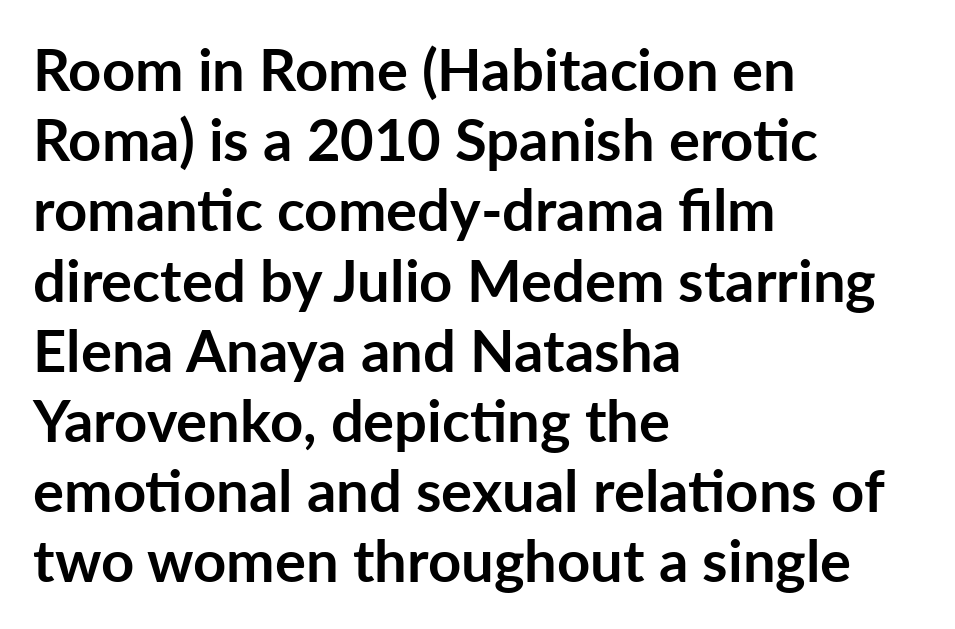
Q: Is the text bold? A: Yes.
Q: Is the text italic (slanted)? A: No, it is upright.
Q: Is the typeface a serif or a sans-serif typeface? A: Sans-serif.
Q: Is the text underlined? A: No.
Q: How is the paragraph aligned? A: Left-aligned.
Q: Is the spacing between letters normal or unusually wide? A: Normal.
Q: Width (condensed, normal, or wide)? A: Normal.
Q: Stroke contrast? A: Low.
Q: x-height? A: Medium.
Q: Monospaced? A: No.
